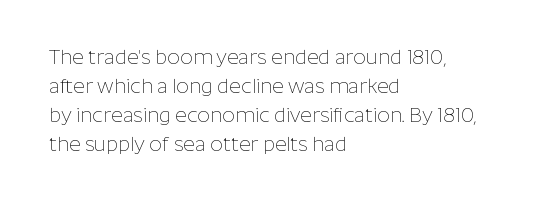
The image shows 20 px text type, upright; set left-aligned, normal line spacing (1.45x), normal letter spacing, not underlined.
